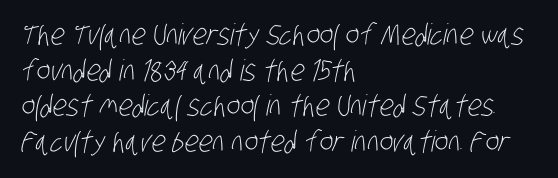
{"serif": "no", "bold": "no", "weight": "light", "width": "condensed", "stroke_contrast": "low", "x_height": "large", "monospaced": "no", "underline": "no", "align": "left", "line_spacing_ratio": 1.23, "letter_spacing": "normal", "letter_spacing_em": 0.0, "glyph_px": 29}
